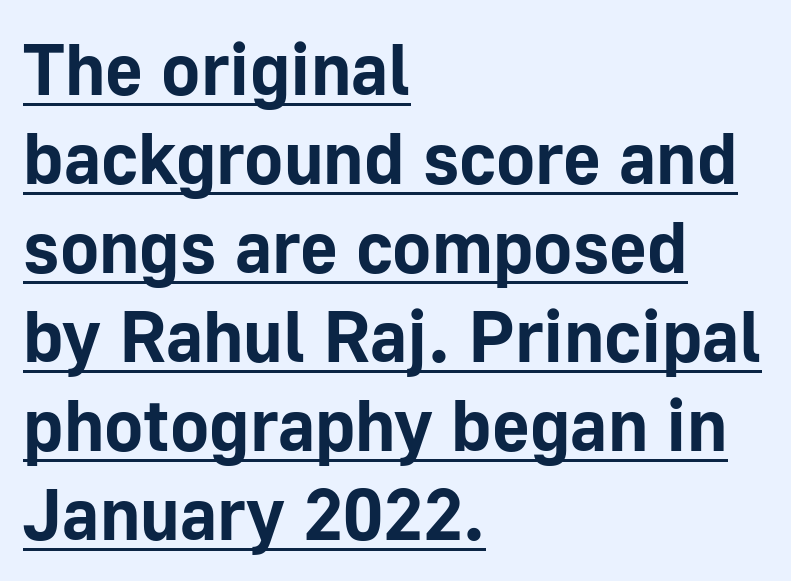
Q: Is the text bold? A: Yes.
Q: Is the text italic (slanted)? A: No, it is upright.
Q: Is the typeface a serif or a sans-serif typeface? A: Sans-serif.
Q: Is the text underlined? A: Yes.
Q: How is the paragraph aligned? A: Left-aligned.
Q: Is the spacing between letters normal or unusually wide? A: Normal.
Q: Width (condensed, normal, or wide)? A: Normal.
Q: Stroke contrast? A: Low.
Q: x-height? A: Medium.
Q: Monospaced? A: No.
